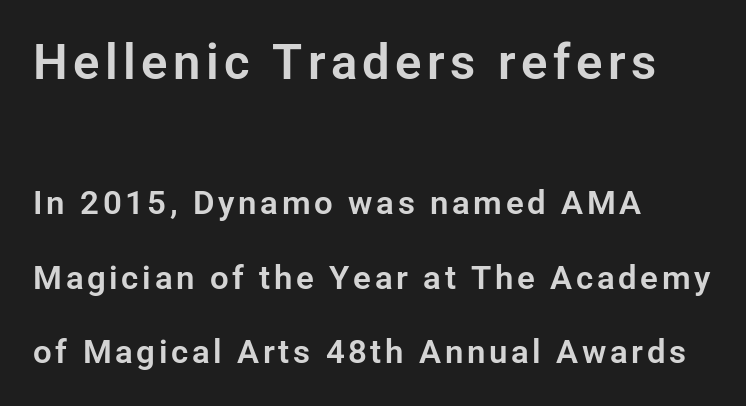
Q: Is the text italic (slanted)? A: No, it is upright.
Q: Is the typeface a serif or a sans-serif typeface? A: Sans-serif.
Q: Is the text underlined? A: No.
Q: How is the paragraph aligned? A: Left-aligned.
Q: Is the spacing between lines tight, normal or loose? A: Loose.
Q: Which block of text is set in a larger size, the first (top) or the second (bottom)? A: The first (top) one.
Q: Width (condensed, normal, or wide)? A: Normal.
Q: Stroke contrast? A: Low.
Q: x-height? A: Medium.
Q: Monospaced? A: No.
